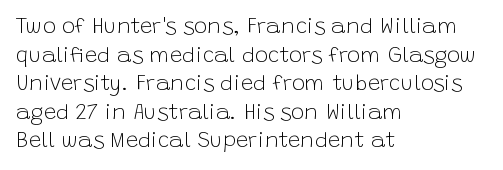
Q: Is the text bold? A: No.
Q: Is the text italic (slanted)? A: No, it is upright.
Q: Is the text underlined? A: No.
Q: How is the paragraph aligned? A: Left-aligned.
Q: Is the spacing between letters normal or unusually wide? A: Normal.
Q: Is the spacing between lines tight, normal or loose? A: Normal.
